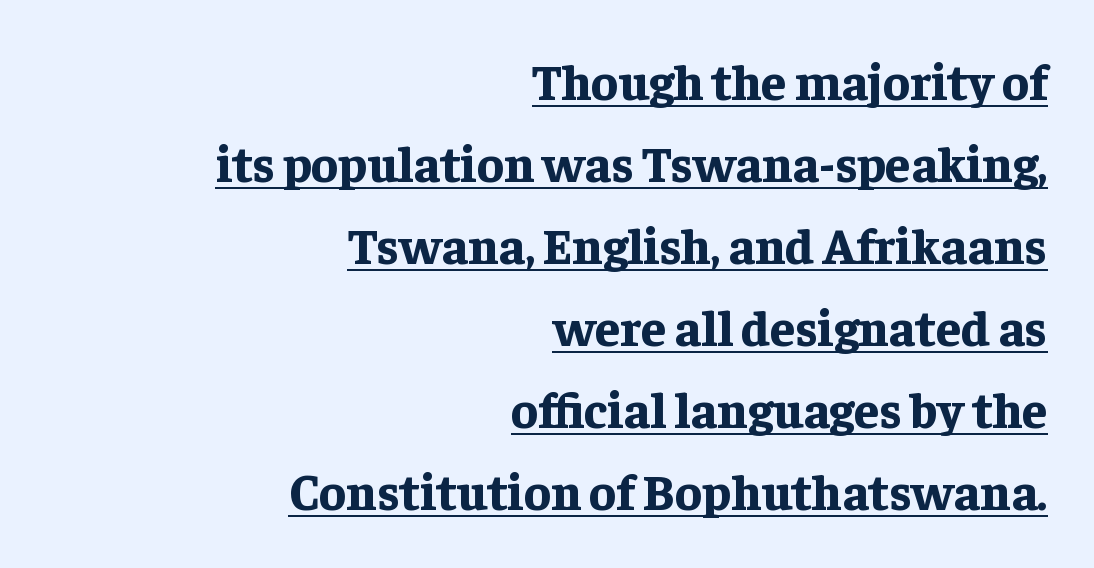
Q: Is the text bold? A: Yes.
Q: Is the text italic (slanted)? A: No, it is upright.
Q: Is the typeface a serif or a sans-serif typeface? A: Serif.
Q: Is the text underlined? A: Yes.
Q: How is the paragraph aligned? A: Right-aligned.
Q: Is the spacing between letters normal or unusually wide? A: Normal.
Q: Is the spacing between lines tight, normal or loose? A: Normal.
Q: Width (condensed, normal, or wide)? A: Normal.
Q: Stroke contrast? A: Low.
Q: x-height? A: Medium.
Q: Monospaced? A: No.
